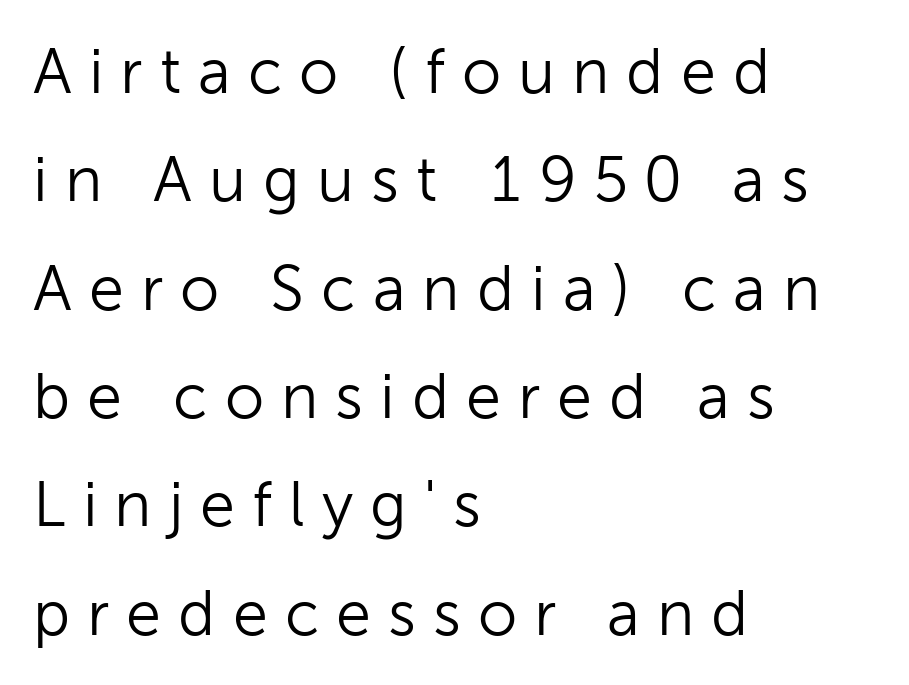
The letters stand straight up with perfectly vertical stems. The rendering uses natural spacing where letterforms have individual widths. Reading down the block, your eye returns to a fixed left position each line. Each letter's strokes conclude bluntly, with no projecting serifs.
